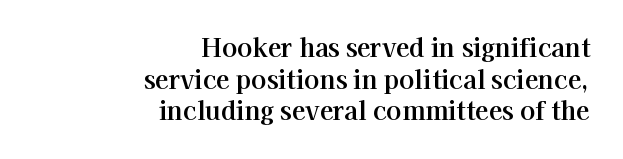
{"italic": "no", "underline": "no", "align": "right", "line_spacing": "normal", "line_spacing_ratio": 1.27, "letter_spacing": "normal", "letter_spacing_em": 0.0, "glyph_px": 25}
